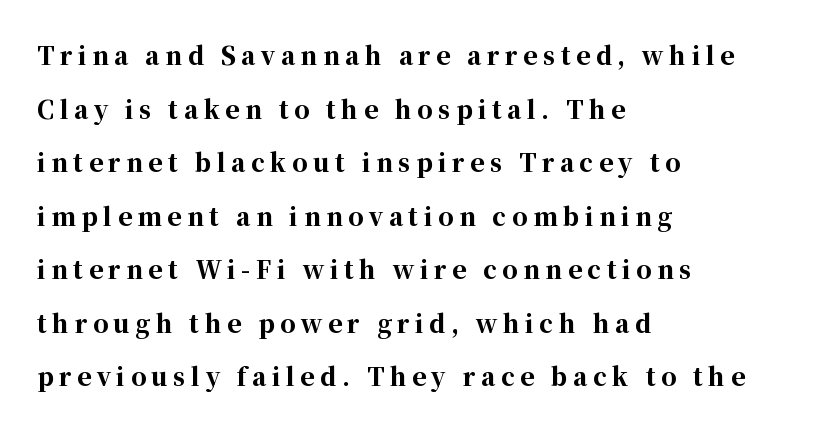
In terms of posture, this sample is upright. The passage shown stacks its lines with a broad gap. Unmarked baselines from the first word to the last. You'd pick this weight for a headline — it's a proper bold.
